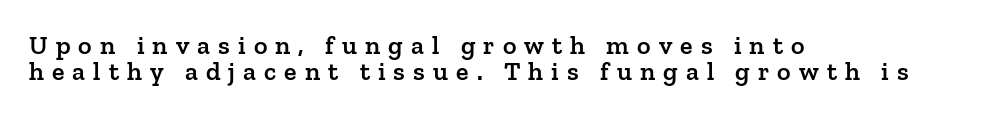
{"italic": "no", "bold": "semi", "underline": "no", "align": "left", "line_spacing": "tight", "line_spacing_ratio": 1.0, "letter_spacing": "wide", "letter_spacing_em": 0.31, "glyph_px": 26}
